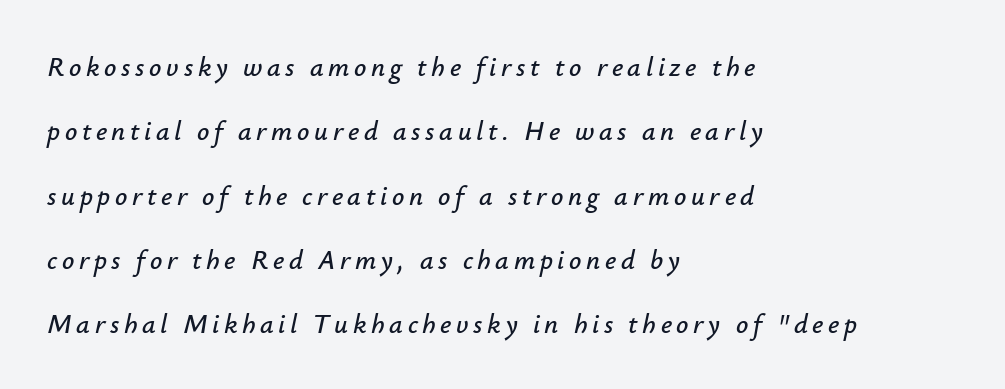
The image shows 27 px text type, italic (leaning right); set left-aligned, loose line spacing (2.38x), not underlined.
